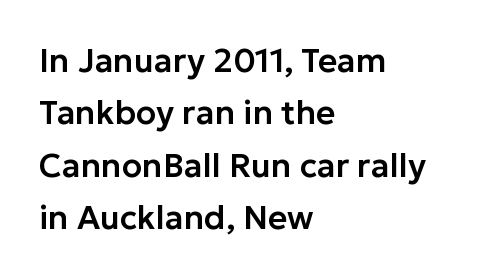
The image shows 33 px sans-serif type, upright; set left-aligned, normal line spacing (1.59x), normal letter spacing, not underlined; low stroke contrast and a medium x-height.
